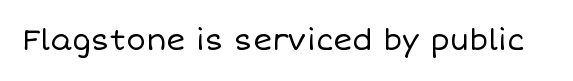
Q: Is the text bold? A: No.
Q: Is the text italic (slanted)? A: No, it is upright.
Q: Is the text underlined? A: No.
Q: Is the spacing between letters normal or unusually wide? A: Normal.
Q: Width (condensed, normal, or wide)? A: Normal.
Q: Stroke contrast? A: Low.
Q: x-height? A: Large.
Q: Monospaced? A: No.
